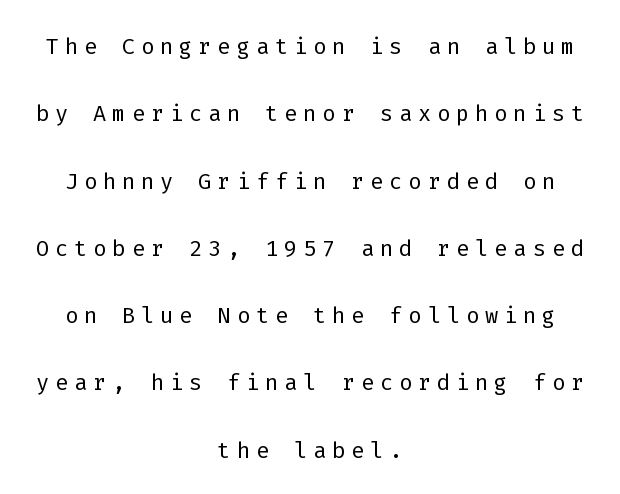
Q: Is the text bold? A: No.
Q: Is the text italic (slanted)? A: No, it is upright.
Q: Is the typeface a serif or a sans-serif typeface? A: Sans-serif.
Q: Is the text underlined? A: No.
Q: How is the paragraph aligned? A: Centered.
Q: Is the spacing between lines tight, normal or loose? A: Loose.
Q: Width (condensed, normal, or wide)? A: Normal.
Q: Stroke contrast? A: Low.
Q: x-height? A: Medium.
Q: Monospaced? A: Yes.
